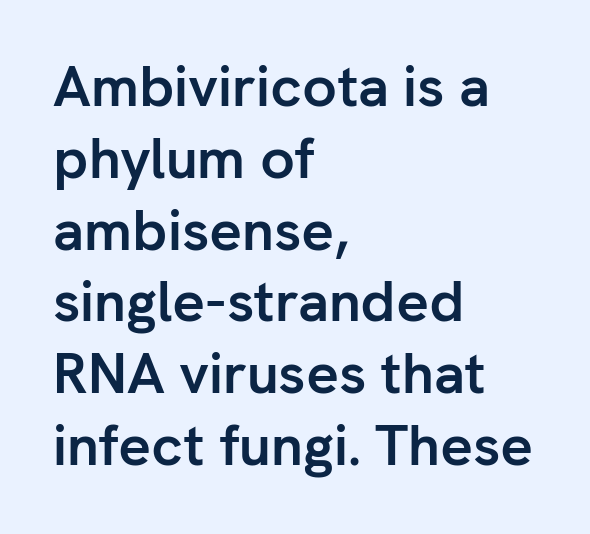
Q: Is the text bold? A: Yes.
Q: Is the text italic (slanted)? A: No, it is upright.
Q: Is the typeface a serif or a sans-serif typeface? A: Sans-serif.
Q: Is the text underlined? A: No.
Q: How is the paragraph aligned? A: Left-aligned.
Q: Is the spacing between letters normal or unusually wide? A: Normal.
Q: Is the spacing between lines tight, normal or loose? A: Normal.
Q: Width (condensed, normal, or wide)? A: Normal.
Q: Stroke contrast? A: Low.
Q: x-height? A: Medium.
Q: Monospaced? A: No.
